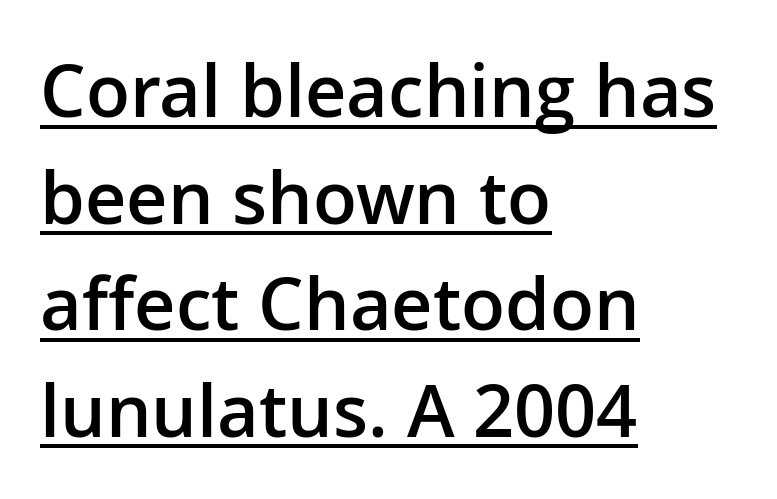
Q: Is the text bold? A: Semi-bold.
Q: Is the text italic (slanted)? A: No, it is upright.
Q: Is the typeface a serif or a sans-serif typeface? A: Sans-serif.
Q: Is the text underlined? A: Yes.
Q: How is the paragraph aligned? A: Left-aligned.
Q: Is the spacing between letters normal or unusually wide? A: Normal.
Q: Is the spacing between lines tight, normal or loose? A: Normal.
Q: Width (condensed, normal, or wide)? A: Normal.
Q: Stroke contrast? A: Low.
Q: x-height? A: Medium.
Q: Monospaced? A: No.
